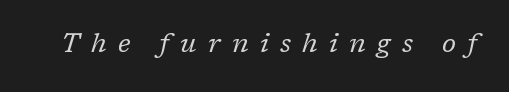
{"italic": "yes", "lean": "right", "slant_degrees": 17, "bold": "no", "underline": "no", "letter_spacing": "wide", "letter_spacing_em": 0.42, "glyph_px": 27}
